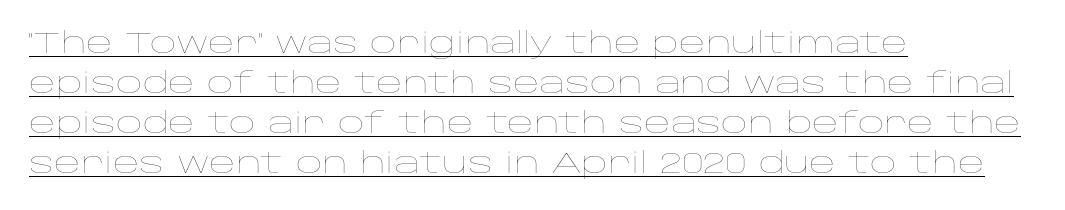
Q: Is the text bold? A: No.
Q: Is the text italic (slanted)? A: No, it is upright.
Q: Is the text underlined? A: Yes.
Q: How is the paragraph aligned? A: Left-aligned.
Q: Is the spacing between letters normal or unusually wide? A: Normal.
Q: Is the spacing between lines tight, normal or loose? A: Normal.
Q: Width (condensed, normal, or wide)? A: Wide.
Q: Stroke contrast? A: Low.
Q: x-height? A: Large.
Q: Monospaced? A: No.
